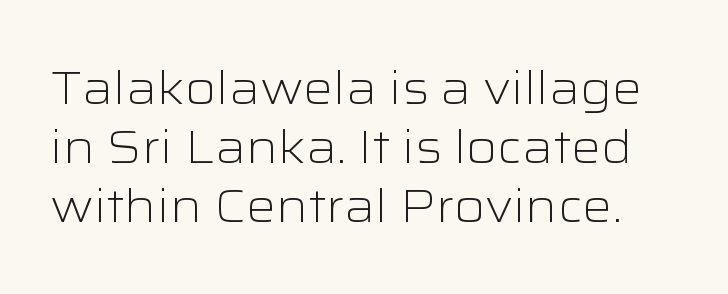
The image shows 47 px light, wide sans-serif type, upright; set normal line spacing (1.26x), normal letter spacing, not underlined; low stroke contrast and a medium x-height.
